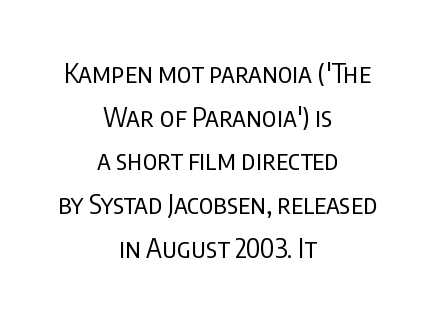
The image shows 27 px text type, upright; set centered, normal line spacing (1.62x), normal letter spacing, not underlined.
